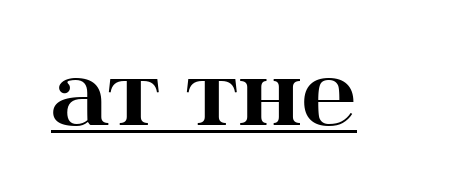
Glyph-to-glyph distance matches everyday printed text. Summary of weight: heavy, a full bold. Emphasis is given by a line drawn under the lettering. Character widths vary here, with narrow letters taking less room than wide ones. Observe the serifs anchoring each vertical stroke in this sample.
